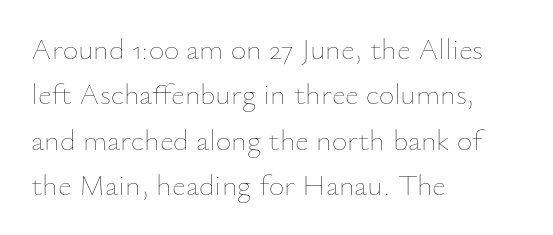
Q: Is the text bold? A: No.
Q: Is the text italic (slanted)? A: No, it is upright.
Q: Is the text underlined? A: No.
Q: How is the paragraph aligned? A: Left-aligned.
Q: Is the spacing between letters normal or unusually wide? A: Normal.
Q: Is the spacing between lines tight, normal or loose? A: Normal.
Q: Width (condensed, normal, or wide)? A: Normal.
Q: Stroke contrast? A: Low.
Q: x-height? A: Small.
Q: Monospaced? A: No.
